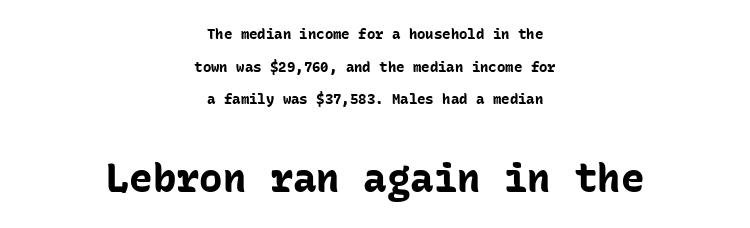
Q: Is the text bold? A: Yes.
Q: Is the text italic (slanted)? A: No, it is upright.
Q: Is the typeface a serif or a sans-serif typeface? A: Sans-serif.
Q: Is the text underlined? A: No.
Q: How is the paragraph aligned? A: Centered.
Q: Is the spacing between letters normal or unusually wide? A: Normal.
Q: Is the spacing between lines tight, normal or loose? A: Loose.
Q: Which block of text is set in a larger size, the first (top) or the second (bottom)? A: The second (bottom) one.
Q: Width (condensed, normal, or wide)? A: Normal.
Q: Stroke contrast? A: Low.
Q: x-height? A: Medium.
Q: Monospaced? A: Yes.
